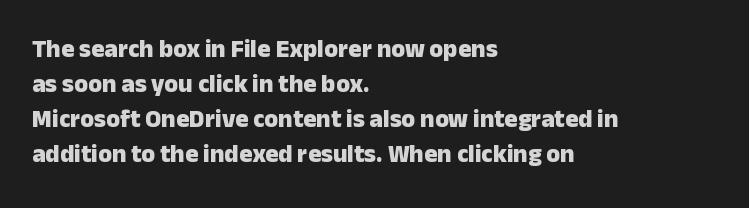
Nope, not italic — everything's standing straight. Regular leading. Teacher's note: observe the even left margin — that is flush-left alignment. The space beneath each line is pristine and unruled. Glyph-to-glyph distance matches everyday printed text.
